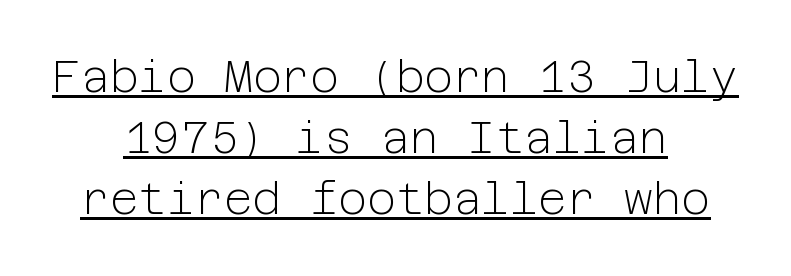
The letters carry no serifs — their stems end cleanly without finishing strokes. The rendering keeps characters at their native spacing. Posture: straight, roman, zero tilt. Quick note: underline on. Evenly set lines give the paragraph a standard silhouette.
